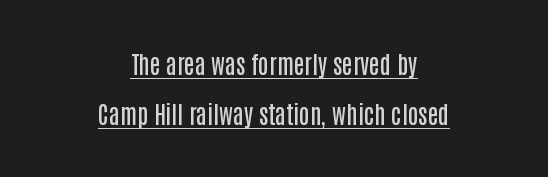
The image shows 24 px text type, upright; set centered, loose line spacing (2.09x), normal letter spacing, underlined.
